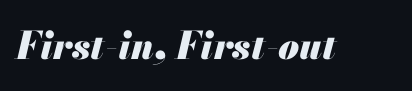
The image shows 38 px heavy type, italic (leaning right); set normal letter spacing, not underlined; medium stroke contrast and a small x-height.
